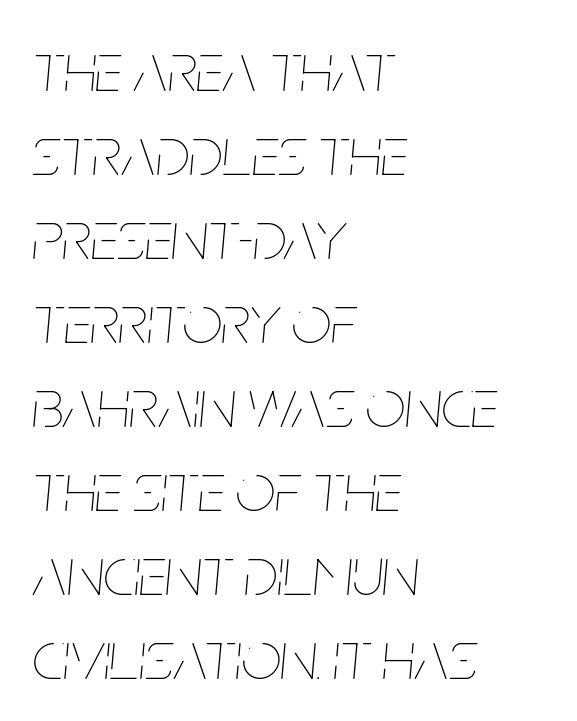
Counters stay open thanks to moderate or lighter strokes. Alignment: flush left. Quick note: italic. The horizontal fit of the characters is conventional and even. A typesetter would call this proportional, since set widths differ per character.
